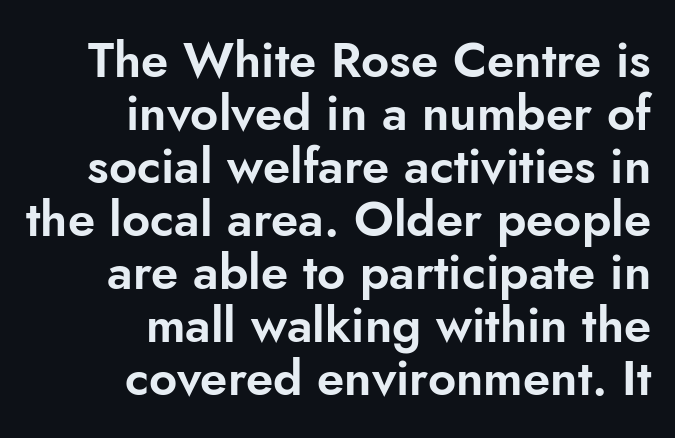
{"serif": "no", "italic": "no", "width": "normal", "stroke_contrast": "low", "x_height": "small", "monospaced": "no", "underline": "no", "align": "right", "line_spacing": "tight", "line_spacing_ratio": 1.08, "letter_spacing": "normal", "letter_spacing_em": 0.0, "glyph_px": 49}
